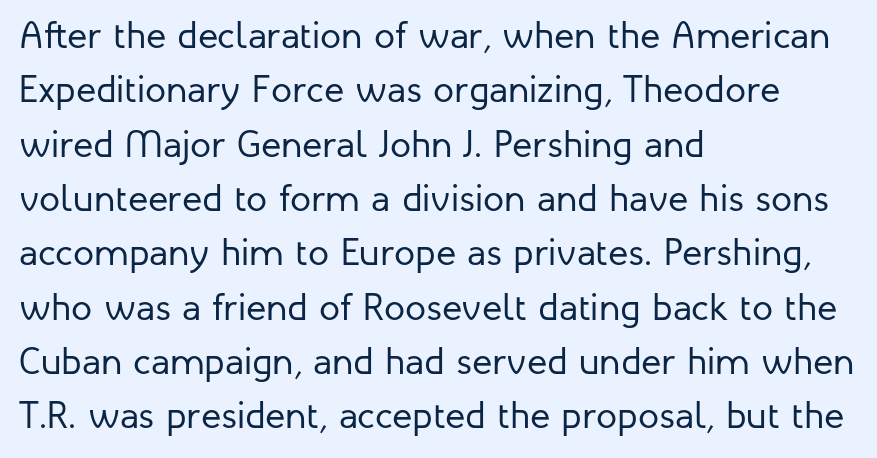
The image shows 38 px regular-weight sans-serif type, upright; set left-aligned, normal line spacing (1.43x), normal letter spacing, not underlined; low stroke contrast and a medium x-height.
